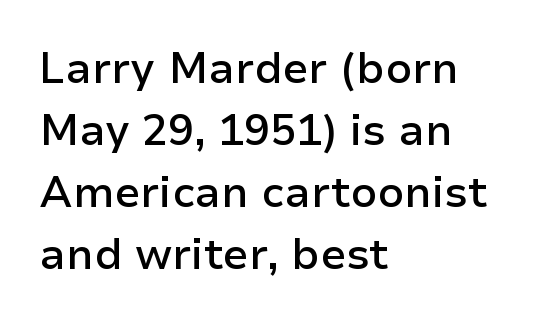
Q: Is the text bold? A: Semi-bold.
Q: Is the text italic (slanted)? A: No, it is upright.
Q: Is the typeface a serif or a sans-serif typeface? A: Sans-serif.
Q: Is the text underlined? A: No.
Q: How is the paragraph aligned? A: Left-aligned.
Q: Is the spacing between letters normal or unusually wide? A: Normal.
Q: Is the spacing between lines tight, normal or loose? A: Normal.
Q: Width (condensed, normal, or wide)? A: Normal.
Q: Stroke contrast? A: Low.
Q: x-height? A: Medium.
Q: Monospaced? A: No.
